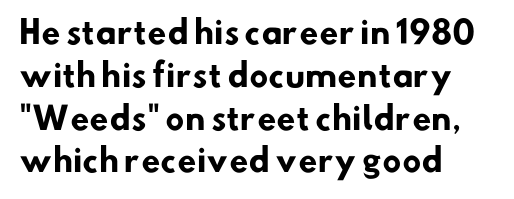
Beneath every word, the page is bare. Left-aligned paragraph, ragged on the right. Students, observe: this is what conventionally led text looks like. You could not count columns in this text — the font is proportionally spaced.
